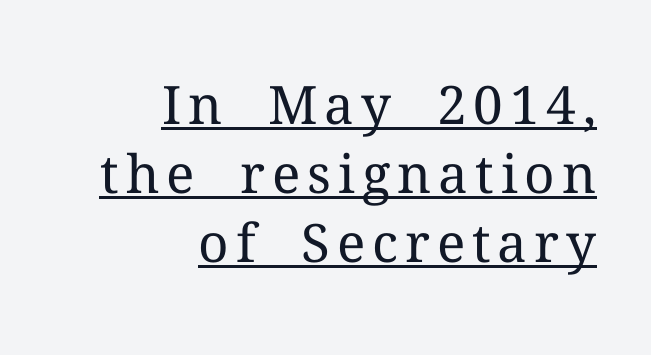
The image shows 53 px regular-weight serif type, upright; set right-aligned, normal line spacing (1.3x), underlined; medium stroke contrast and a medium x-height.
